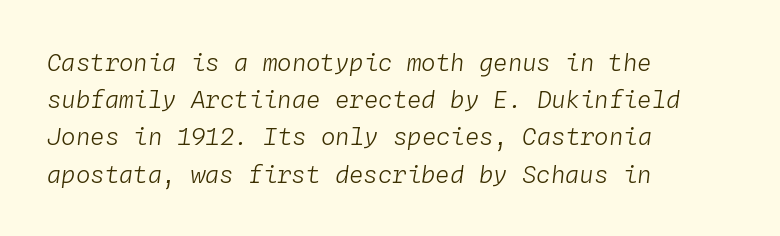
{"italic": "yes", "lean": "right", "slant_degrees": 4, "bold": "no", "underline": "no", "align": "left", "line_spacing": "normal", "line_spacing_ratio": 1.55, "letter_spacing": "normal", "letter_spacing_em": 0.0, "glyph_px": 24}
